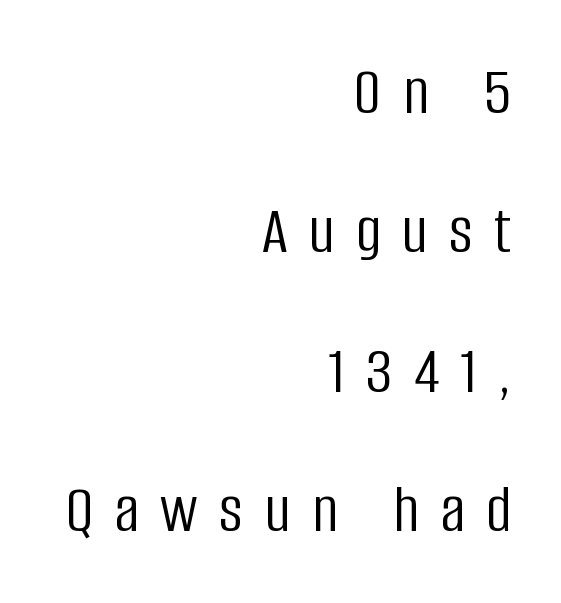
Q: Is the text bold? A: No.
Q: Is the text italic (slanted)? A: No, it is upright.
Q: Is the typeface a serif or a sans-serif typeface? A: Sans-serif.
Q: Is the text underlined? A: No.
Q: How is the paragraph aligned? A: Right-aligned.
Q: Is the spacing between letters normal or unusually wide? A: Unusually wide.
Q: Is the spacing between lines tight, normal or loose? A: Loose.
Q: Width (condensed, normal, or wide)? A: Condensed.
Q: Stroke contrast? A: Low.
Q: x-height? A: Large.
Q: Monospaced? A: No.
